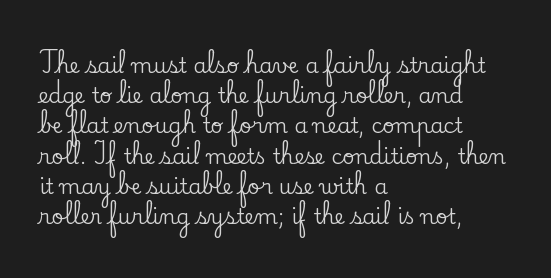
{"italic": "no", "underline": "no", "align": "left", "line_spacing": "normal", "line_spacing_ratio": 1.44, "letter_spacing": "normal", "letter_spacing_em": 0.0, "glyph_px": 21}
